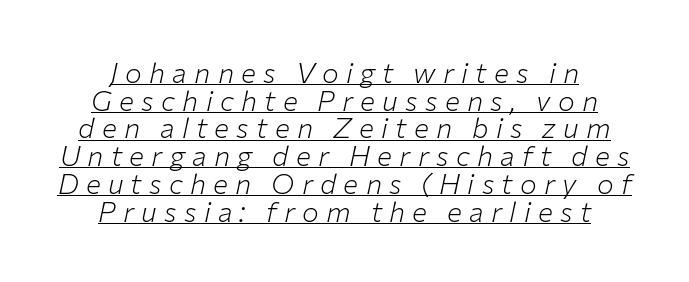
The image shows 28 px light type, italic (leaning right); set centered, tight line spacing (0.99x), unusually wide letter spacing (+0.26 em), underlined; low stroke contrast and a medium x-height.
